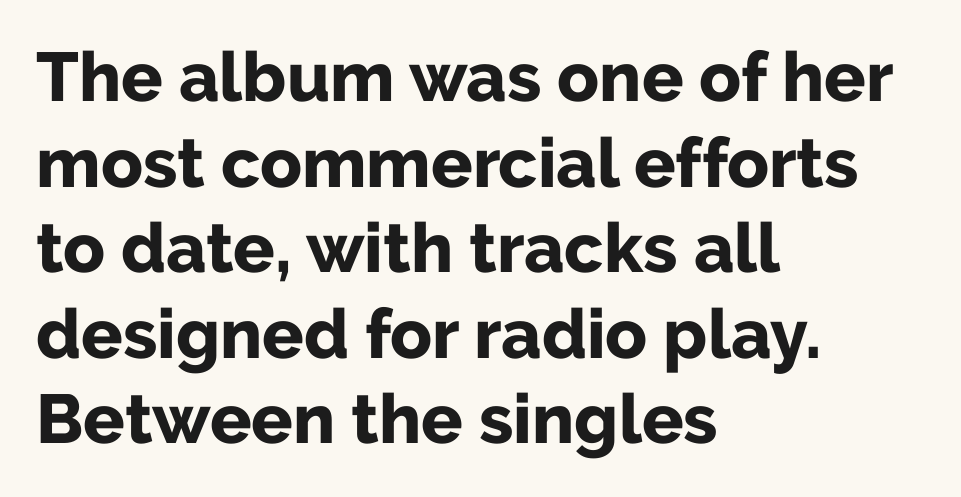
The image shows 69 px bold sans-serif type, upright; set left-aligned, line spacing 1.24x, normal letter spacing, not underlined; low stroke contrast and a medium x-height.
